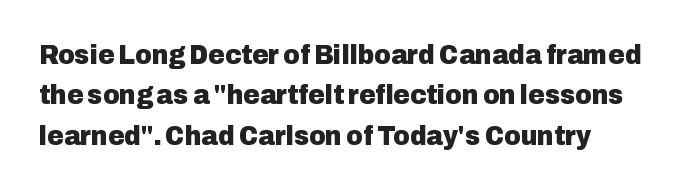
{"serif": "no", "italic": "no", "bold": "yes", "weight": "heavy", "width": "normal", "stroke_contrast": "low", "x_height": "medium", "monospaced": "no", "underline": "no", "line_spacing": "normal", "line_spacing_ratio": 1.44, "letter_spacing": "normal", "letter_spacing_em": 0.0, "glyph_px": 28}
